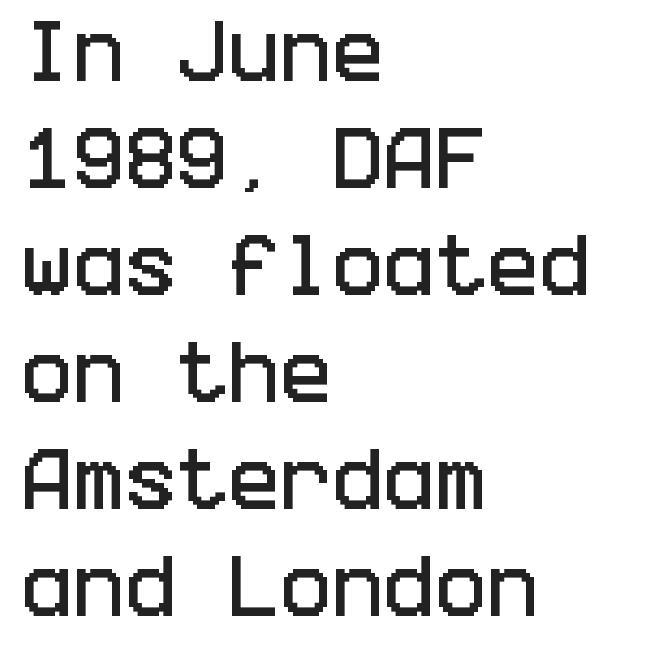
The foot of each line stays bare and open. Nobody touched the tracking dial on this one. The rendering anchors every line to the left-hand side. Evenly set lines give the paragraph a standard silhouette.
